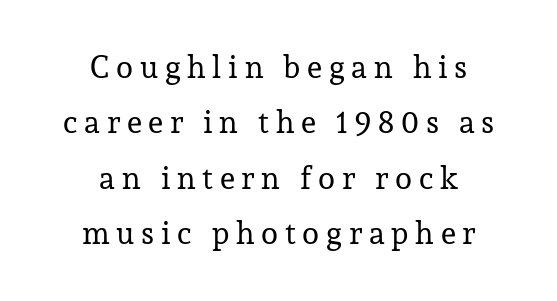
Q: Is the text bold? A: No.
Q: Is the text italic (slanted)? A: No, it is upright.
Q: Is the typeface a serif or a sans-serif typeface? A: Serif.
Q: Is the text underlined? A: No.
Q: How is the paragraph aligned? A: Centered.
Q: Is the spacing between letters normal or unusually wide? A: Unusually wide.
Q: Width (condensed, normal, or wide)? A: Normal.
Q: Stroke contrast? A: Low.
Q: x-height? A: Medium.
Q: Monospaced? A: No.
